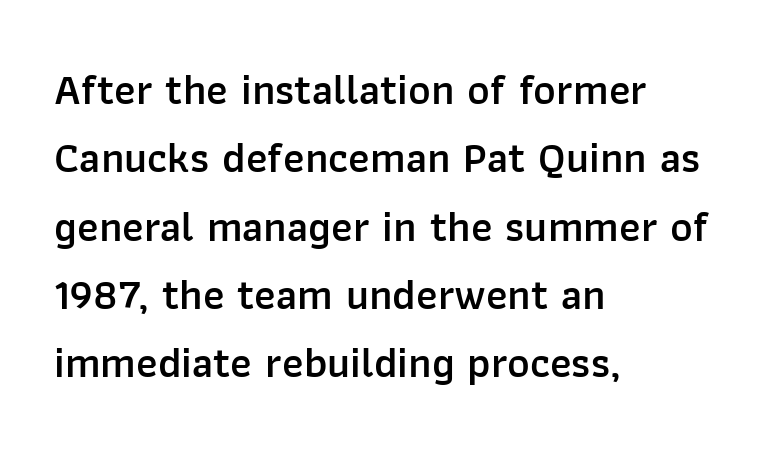
Q: Is the text bold? A: Semi-bold.
Q: Is the text italic (slanted)? A: No, it is upright.
Q: Is the typeface a serif or a sans-serif typeface? A: Sans-serif.
Q: Is the text underlined? A: No.
Q: How is the paragraph aligned? A: Left-aligned.
Q: Is the spacing between letters normal or unusually wide? A: Normal.
Q: Is the spacing between lines tight, normal or loose? A: Normal.
Q: Width (condensed, normal, or wide)? A: Normal.
Q: Stroke contrast? A: Low.
Q: x-height? A: Medium.
Q: Monospaced? A: No.
